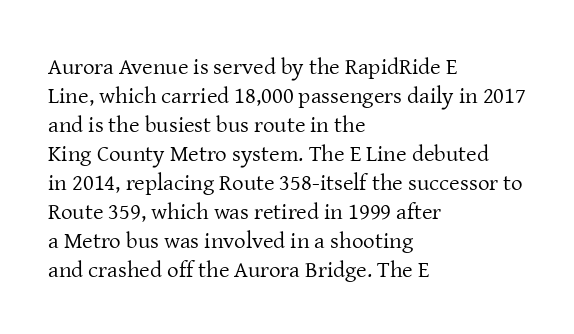
Q: Is the text bold? A: No.
Q: Is the text italic (slanted)? A: No, it is upright.
Q: Is the text underlined? A: No.
Q: How is the paragraph aligned? A: Left-aligned.
Q: Is the spacing between letters normal or unusually wide? A: Normal.
Q: Is the spacing between lines tight, normal or loose? A: Normal.
